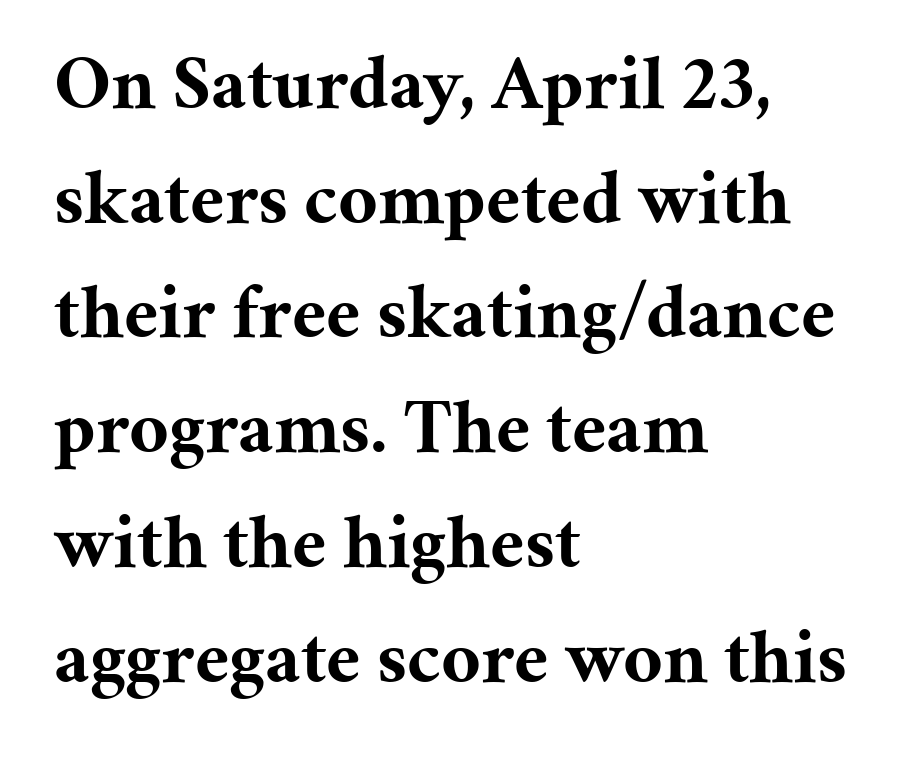
The image shows 77 px bold serif type, upright; set left-aligned, normal line spacing (1.49x), normal letter spacing, not underlined; medium stroke contrast and a medium x-height.
